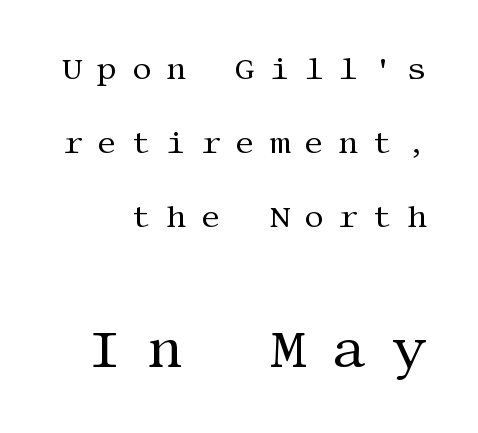
The image shows 55 px regular-weight serif type, upright; set loose line spacing (2.39x), unusually wide letter spacing (+0.47 em), not underlined; the second (bottom) block is 1.77x larger; medium stroke contrast and a large x-height.
